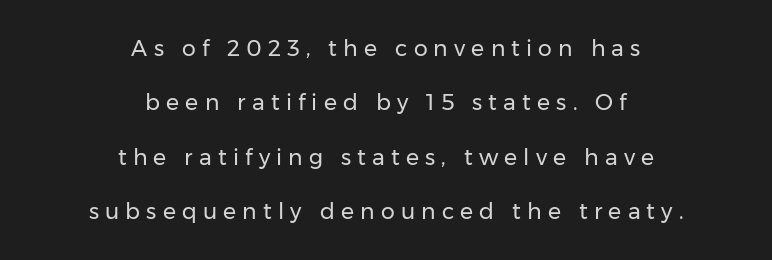
Q: Is the text bold? A: No.
Q: Is the text italic (slanted)? A: No, it is upright.
Q: Is the text underlined? A: No.
Q: How is the paragraph aligned? A: Centered.
Q: Is the spacing between letters normal or unusually wide? A: Unusually wide.
Q: Is the spacing between lines tight, normal or loose? A: Loose.
